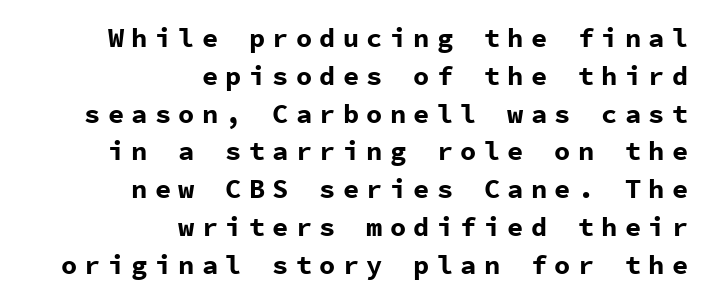
Rule under the text: the space is simply empty. It's the straight-up-and-down kind of type. Substantial extra tracking has been applied to these lines. Short and long lines alike share a common ending point at right. This is heavy type, rendered in bold. In terms of leading, this rendering sits right in the middle.
